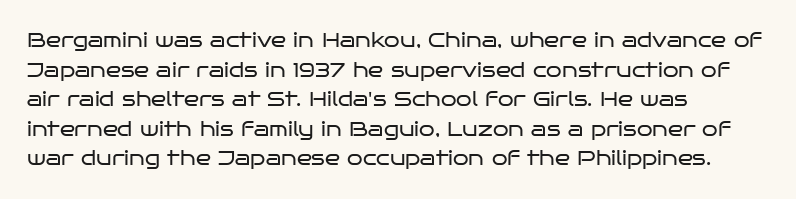
Compared with a typical body face, this is equally light or lighter still. The line texture is even and compact thanks to regular tracking. The space directly below the letters is spotless. Nope, not italic — everything's standing straight.
